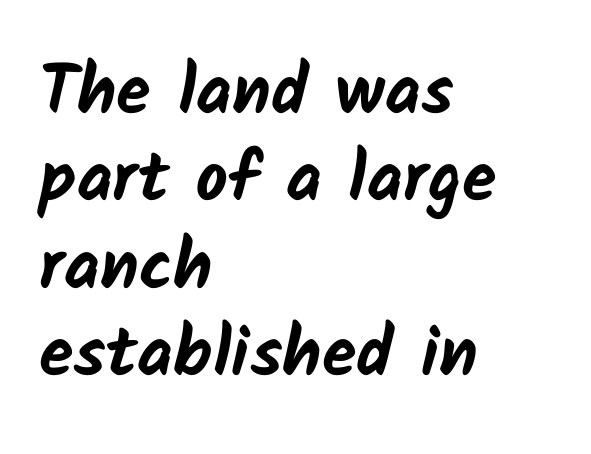
Q: Is the text bold? A: Yes.
Q: Is the typeface a serif or a sans-serif typeface? A: Sans-serif.
Q: Is the text underlined? A: No.
Q: How is the paragraph aligned? A: Left-aligned.
Q: Is the spacing between letters normal or unusually wide? A: Normal.
Q: Is the spacing between lines tight, normal or loose? A: Normal.
Q: Width (condensed, normal, or wide)? A: Normal.
Q: Stroke contrast? A: Low.
Q: x-height? A: Medium.
Q: Monospaced? A: No.
